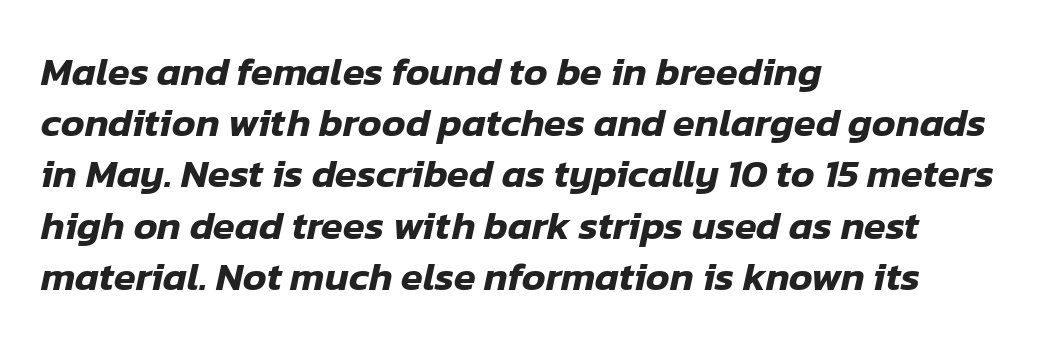
Q: Is the text italic (slanted)? A: Yes, it leans right by about 12 degrees.
Q: Is the text underlined? A: No.
Q: How is the paragraph aligned? A: Left-aligned.
Q: Is the spacing between letters normal or unusually wide? A: Normal.
Q: Is the spacing between lines tight, normal or loose? A: Normal.
Q: Width (condensed, normal, or wide)? A: Normal.
Q: Stroke contrast? A: Low.
Q: x-height? A: Medium.
Q: Monospaced? A: No.
